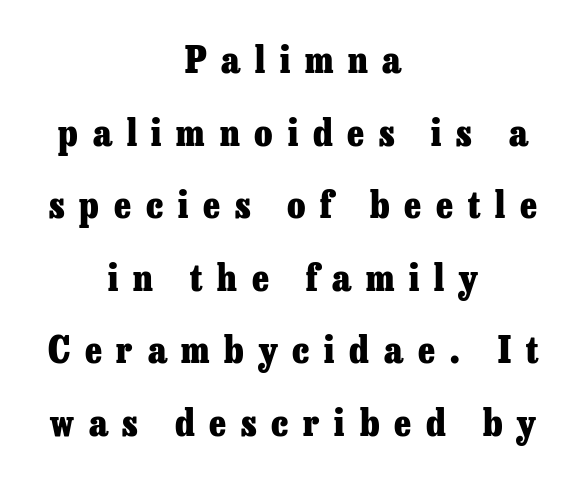
Letterform terminals end in serifs throughout the passage. This rendering features lettering with no underline. The tracking jumps out immediately: characters are airy and widely separated. Is the block centered? Yes — each line is placed symmetrically about the middle. Each new line begins a long way beneath the previous one.
